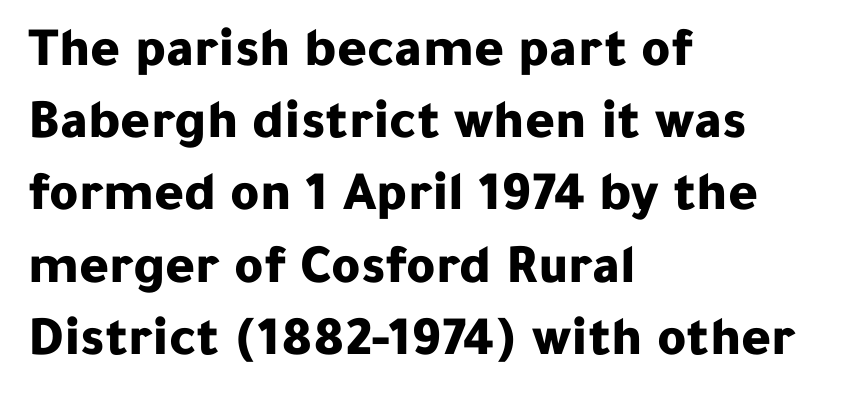
The horizontal fit of the characters is conventional and even. Regarding leading, the lines here are spaced in the standard way. The rendering uses natural spacing where letterforms have individual widths. Every character sits straight up, as roman type does. Type style note: lacks serifs.
